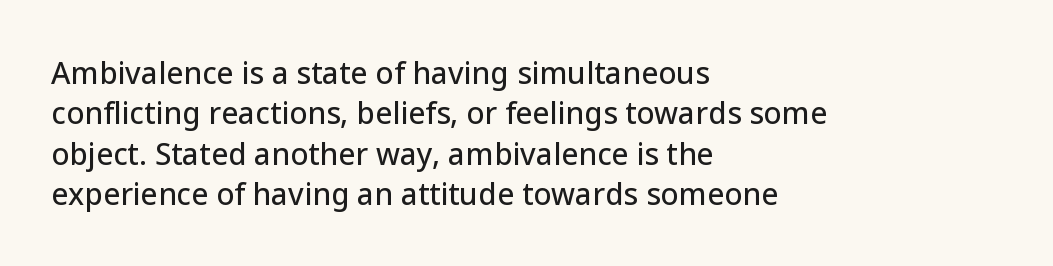
The image shows 30 px sans-serif type, upright; set left-aligned, normal line spacing (1.35x), normal letter spacing, not underlined; low stroke contrast and a medium x-height.
